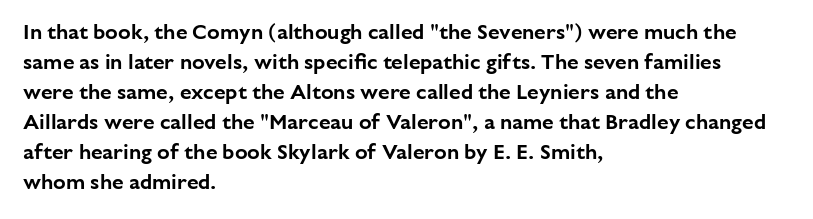
The gaps between neighbouring characters are ordinary and unremarkable. This rendering uses left alignment, leaving the right contour irregular. Horizontal bands of white between lines are of average thickness. The strip under each line holds only bare page. It's the straight-up-and-down kind of type.
